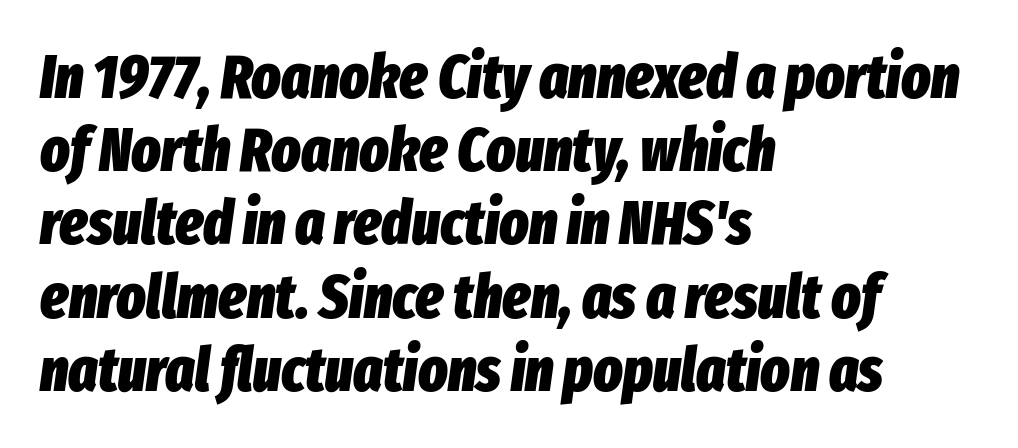
{"italic": "yes", "lean": "right", "slant_degrees": 8, "bold": "yes", "weight": "heavy", "width": "condensed", "stroke_contrast": "low", "x_height": "medium", "monospaced": "no", "underline": "no", "align": "left", "line_spacing_ratio": 1.2, "letter_spacing": "normal", "letter_spacing_em": 0.0, "glyph_px": 61}
